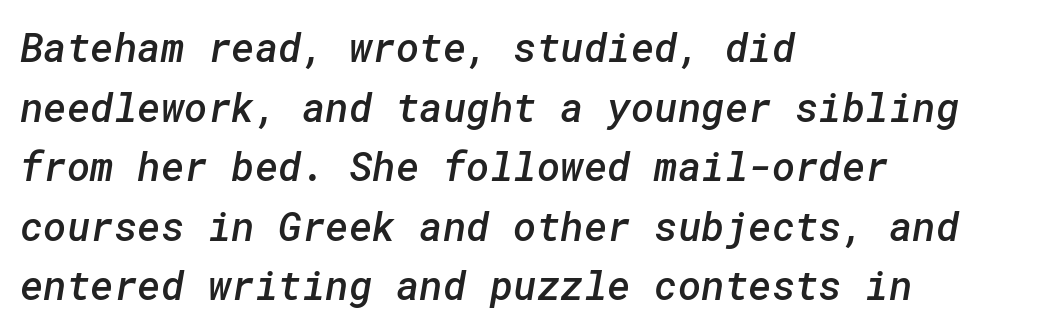
The image shows 40 px semibold sans-serif type; set left-aligned, normal line spacing (1.49x), normal letter spacing, not underlined; low stroke contrast and a medium x-height.
